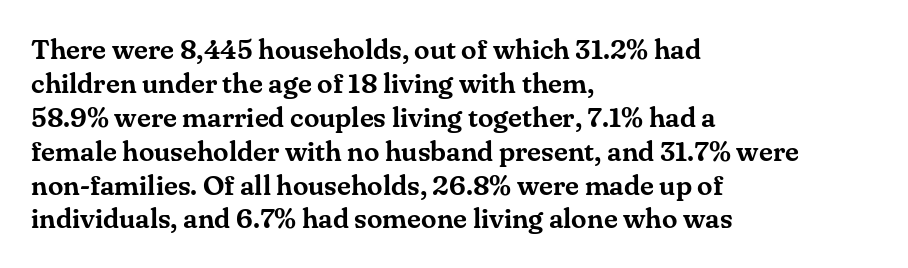
Q: Is the text italic (slanted)? A: No, it is upright.
Q: Is the typeface a serif or a sans-serif typeface? A: Serif.
Q: Is the text underlined? A: No.
Q: How is the paragraph aligned? A: Left-aligned.
Q: Is the spacing between letters normal or unusually wide? A: Normal.
Q: Width (condensed, normal, or wide)? A: Normal.
Q: Stroke contrast? A: Medium.
Q: x-height? A: Small.
Q: Monospaced? A: No.
